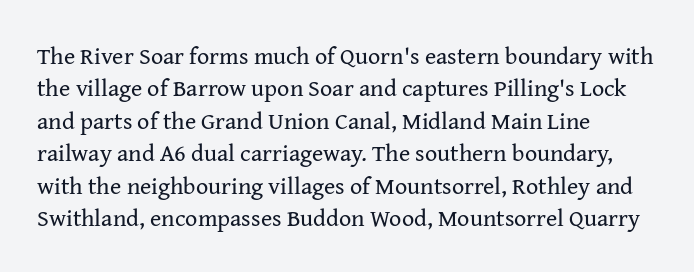
The image shows 24 px text type, upright; set left-aligned, normal line spacing (1.35x), normal letter spacing, not underlined.
